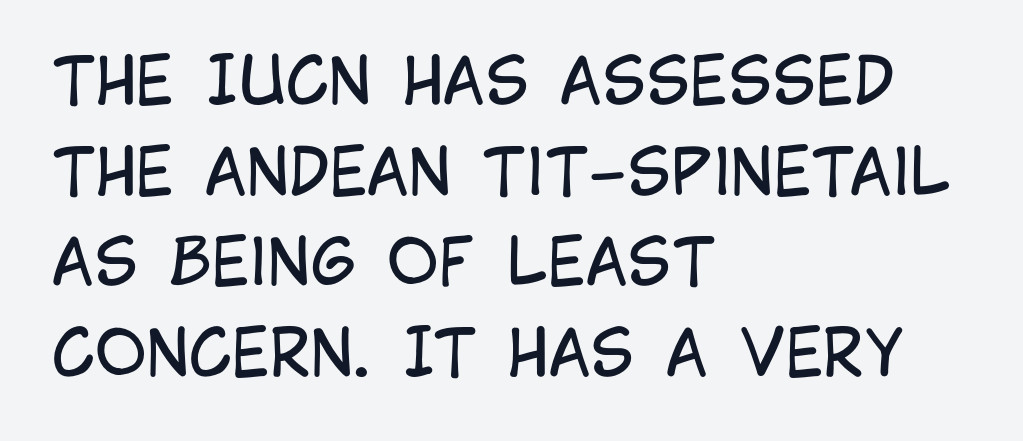
{"serif": "no", "italic": "no", "bold": "no", "weight": "regular", "width": "condensed", "stroke_contrast": "low", "x_height": "large", "monospaced": "no", "underline": "no", "align": "left", "line_spacing": "normal", "line_spacing_ratio": 1.44, "letter_spacing": "normal", "letter_spacing_em": 0.0, "glyph_px": 63}
